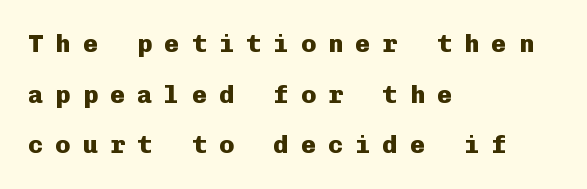
{"italic": "no", "bold": "yes", "underline": "no", "align": "left", "line_spacing": "loose", "line_spacing_ratio": 2.03, "letter_spacing": "wide", "letter_spacing_em": 0.49, "glyph_px": 25}
